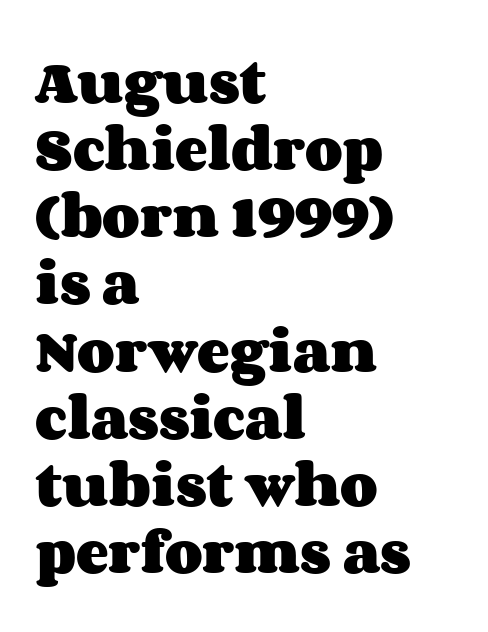
The image shows 49 px heavy, wide type, upright; set left-aligned, normal line spacing (1.37x), normal letter spacing, not underlined; medium stroke contrast and a large x-height.
